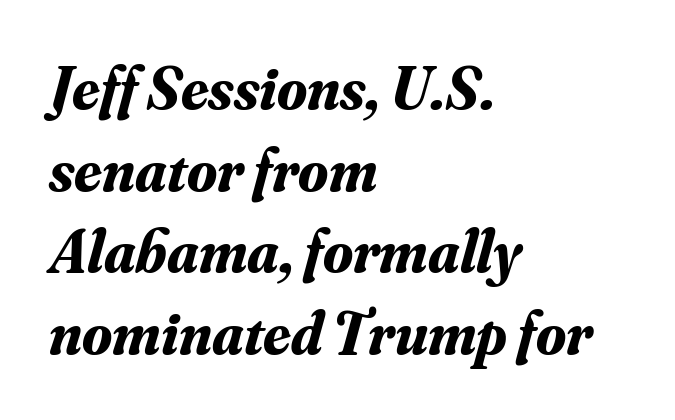
Q: Is the text bold? A: Yes.
Q: Is the text italic (slanted)? A: Yes, it leans right by about 16 degrees.
Q: Is the typeface a serif or a sans-serif typeface? A: Serif.
Q: Is the text underlined? A: No.
Q: How is the paragraph aligned? A: Left-aligned.
Q: Is the spacing between letters normal or unusually wide? A: Normal.
Q: Is the spacing between lines tight, normal or loose? A: Normal.
Q: Width (condensed, normal, or wide)? A: Normal.
Q: Stroke contrast? A: Medium.
Q: x-height? A: Small.
Q: Monospaced? A: No.
